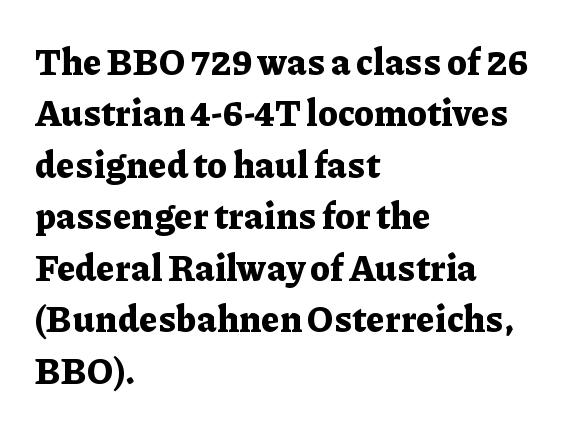
There is no visible air inserted between adjacent glyphs. A typesetter would label this face a serif. Weight check: bold — yes, fully. Ascenders rise straight up at ninety degrees. Baseline-to-baseline distance is the conventional proportion of letter height. This rendering features lettering with no underline.
